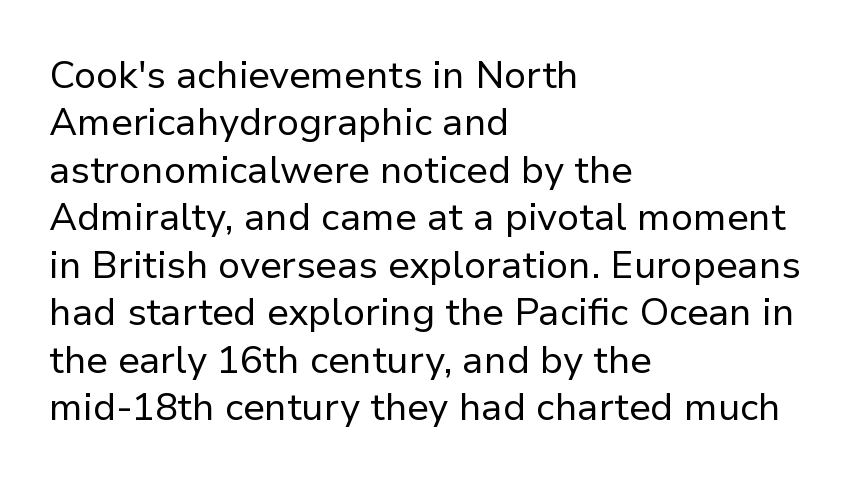
Q: Is the text bold? A: No.
Q: Is the text italic (slanted)? A: No, it is upright.
Q: Is the typeface a serif or a sans-serif typeface? A: Sans-serif.
Q: Is the text underlined? A: No.
Q: How is the paragraph aligned? A: Left-aligned.
Q: Is the spacing between letters normal or unusually wide? A: Normal.
Q: Is the spacing between lines tight, normal or loose? A: Normal.
Q: Width (condensed, normal, or wide)? A: Normal.
Q: Stroke contrast? A: Low.
Q: x-height? A: Medium.
Q: Monospaced? A: No.
